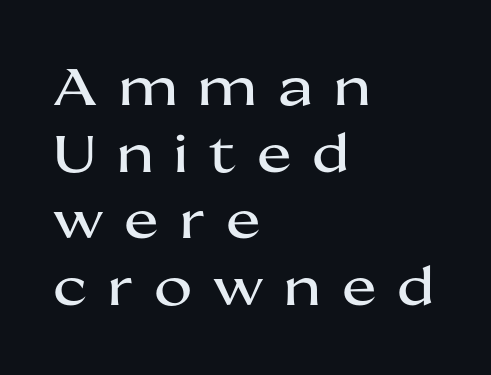
Q: Is the text italic (slanted)? A: No, it is upright.
Q: Is the text underlined? A: No.
Q: How is the paragraph aligned? A: Left-aligned.
Q: Is the spacing between letters normal or unusually wide? A: Unusually wide.
Q: Is the spacing between lines tight, normal or loose? A: Normal.
Q: Width (condensed, normal, or wide)? A: Wide.
Q: Stroke contrast? A: Medium.
Q: x-height? A: Medium.
Q: Monospaced? A: No.
